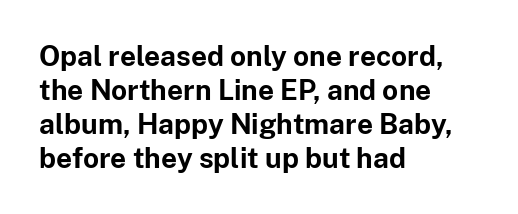
The image shows 28 px bold sans-serif type, upright; set left-aligned, line spacing 1.21x, normal letter spacing, not underlined; low stroke contrast and a medium x-height.
